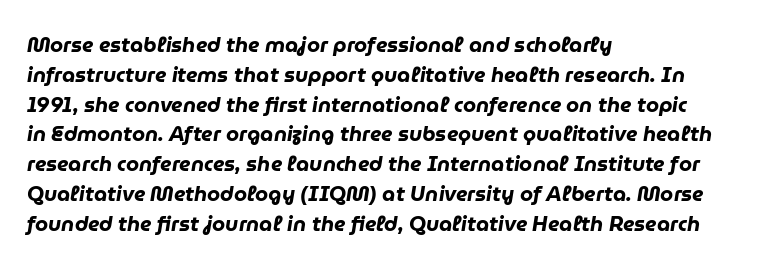
{"italic": "yes", "lean": "right", "slant_degrees": 9, "bold": "yes", "underline": "no", "align": "left", "line_spacing": "normal", "line_spacing_ratio": 1.42, "letter_spacing": "normal", "letter_spacing_em": 0.0, "glyph_px": 21}
